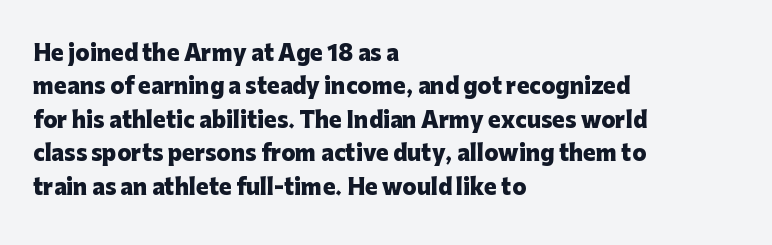
The lines sit at an ordinary, default distance from one another. Bare-footed words on every line. The rendering uses a bold face; every stroke is thick and dark. Posture: upright roman.
